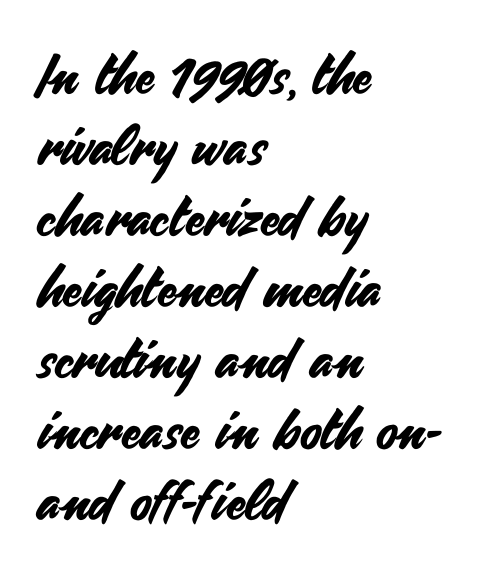
Q: Is the text italic (slanted)? A: Yes.
Q: Is the typeface a serif or a sans-serif typeface? A: Sans-serif.
Q: Is the text underlined? A: No.
Q: How is the paragraph aligned? A: Left-aligned.
Q: Is the spacing between letters normal or unusually wide? A: Normal.
Q: Is the spacing between lines tight, normal or loose? A: Normal.
Q: Width (condensed, normal, or wide)? A: Normal.
Q: Stroke contrast? A: Medium.
Q: x-height? A: Small.
Q: Monospaced? A: No.
